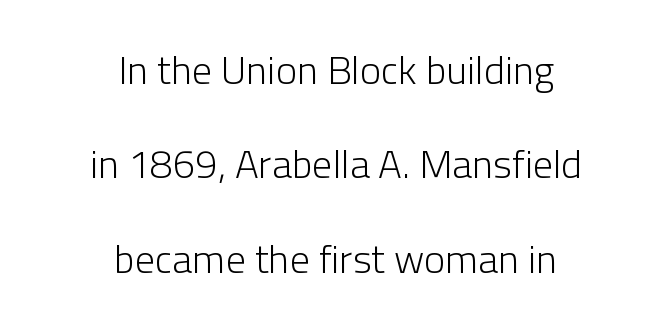
{"serif": "no", "italic": "no", "bold": "no", "weight": "light", "width": "normal", "stroke_contrast": "low", "x_height": "medium", "monospaced": "no", "underline": "no", "align": "center", "line_spacing": "loose", "line_spacing_ratio": 2.36, "letter_spacing": "normal", "letter_spacing_em": 0.0, "glyph_px": 40}
